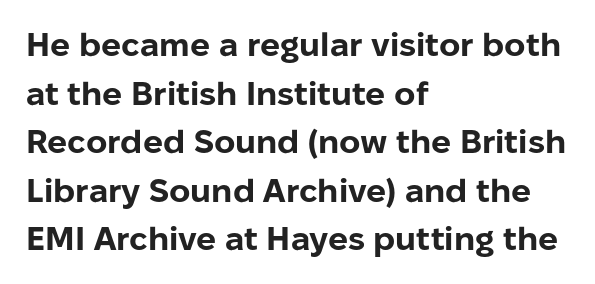
Q: Is the text bold? A: Yes.
Q: Is the text italic (slanted)? A: No, it is upright.
Q: Is the typeface a serif or a sans-serif typeface? A: Sans-serif.
Q: Is the text underlined? A: No.
Q: How is the paragraph aligned? A: Left-aligned.
Q: Is the spacing between letters normal or unusually wide? A: Normal.
Q: Is the spacing between lines tight, normal or loose? A: Normal.
Q: Width (condensed, normal, or wide)? A: Normal.
Q: Stroke contrast? A: Low.
Q: x-height? A: Medium.
Q: Monospaced? A: No.
